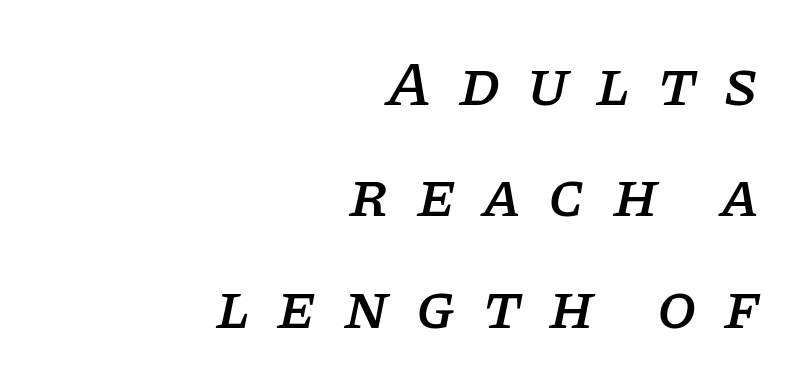
Q: Is the text italic (slanted)? A: Yes, it leans right by about 11 degrees.
Q: Is the typeface a serif or a sans-serif typeface? A: Serif.
Q: Is the text underlined? A: No.
Q: How is the paragraph aligned? A: Right-aligned.
Q: Is the spacing between letters normal or unusually wide? A: Unusually wide.
Q: Width (condensed, normal, or wide)? A: Normal.
Q: Stroke contrast? A: Low.
Q: x-height? A: Large.
Q: Monospaced? A: No.
